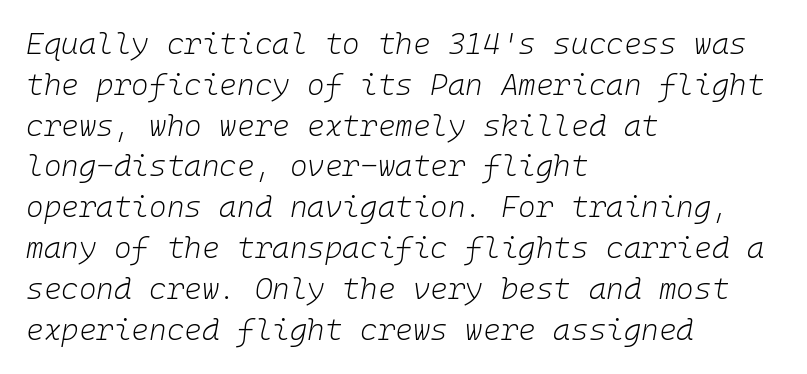
{"italic": "yes", "lean": "right", "slant_degrees": 10, "bold": "no", "weight": "light", "width": "normal", "stroke_contrast": "low", "x_height": "medium", "monospaced": "yes", "underline": "no", "align": "left", "line_spacing": "normal", "line_spacing_ratio": 1.36, "letter_spacing": "normal", "letter_spacing_em": 0.0, "glyph_px": 30}
